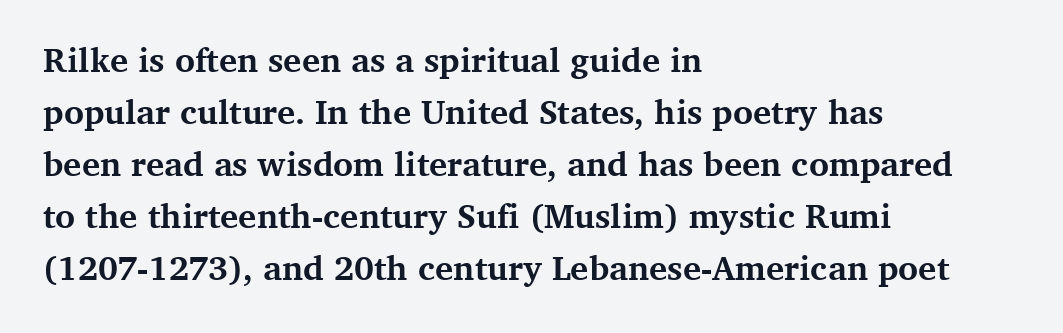
The image shows 34 px bold serif type, upright; set left-aligned, normal line spacing (1.53x), normal letter spacing, not underlined; medium stroke contrast and a medium x-height.
